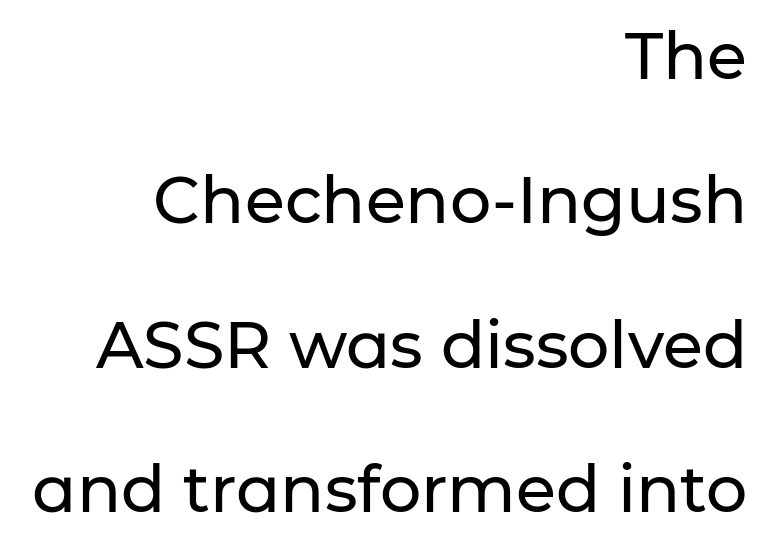
{"serif": "no", "italic": "no", "width": "normal", "stroke_contrast": "low", "x_height": "medium", "monospaced": "no", "underline": "no", "align": "right", "line_spacing": "loose", "line_spacing_ratio": 2.22, "letter_spacing": "normal", "letter_spacing_em": 0.0, "glyph_px": 65}
